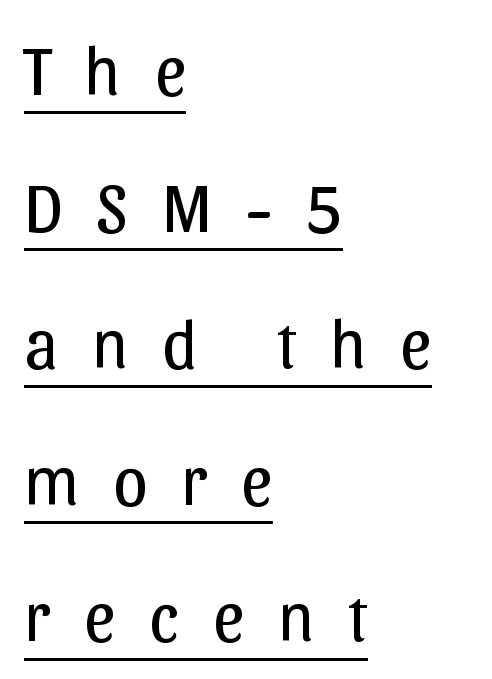
{"serif": "no", "italic": "no", "bold": "no", "weight": "regular", "width": "normal", "stroke_contrast": "low", "x_height": "medium", "monospaced": "no", "underline": "yes", "align": "left", "line_spacing": "loose", "line_spacing_ratio": 1.98, "letter_spacing": "wide", "letter_spacing_em": 0.49, "glyph_px": 69}
